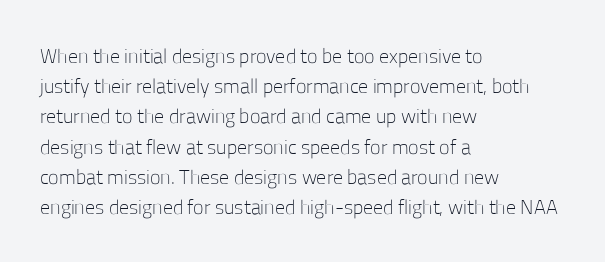
The image shows 20 px text type, upright; set left-aligned, normal line spacing (1.51x), normal letter spacing, not underlined.
